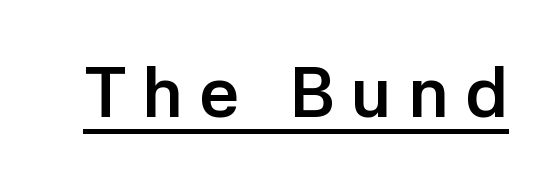
Q: Is the text bold? A: Yes.
Q: Is the text italic (slanted)? A: No, it is upright.
Q: Is the typeface a serif or a sans-serif typeface? A: Sans-serif.
Q: Is the text underlined? A: Yes.
Q: Is the spacing between letters normal or unusually wide? A: Unusually wide.
Q: Width (condensed, normal, or wide)? A: Normal.
Q: Stroke contrast? A: Low.
Q: x-height? A: Medium.
Q: Monospaced? A: No.
